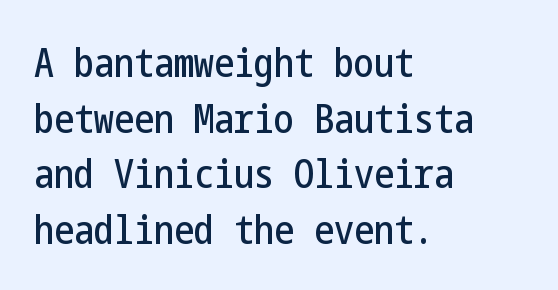
The image shows 40 px condensed sans-serif type, upright; set left-aligned, normal line spacing (1.39x), normal letter spacing, not underlined; low stroke contrast and a medium x-height.
